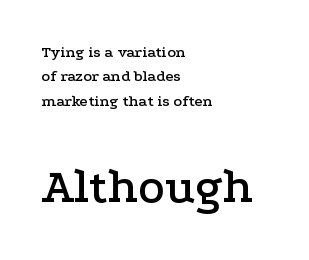
Q: Is the text italic (slanted)? A: No, it is upright.
Q: Is the typeface a serif or a sans-serif typeface? A: Serif.
Q: Is the text underlined? A: No.
Q: How is the paragraph aligned? A: Left-aligned.
Q: Is the spacing between letters normal or unusually wide? A: Normal.
Q: Is the spacing between lines tight, normal or loose? A: Normal.
Q: Which block of text is set in a larger size, the first (top) or the second (bottom)? A: The second (bottom) one.
Q: Width (condensed, normal, or wide)? A: Wide.
Q: Stroke contrast? A: Low.
Q: x-height? A: Medium.
Q: Monospaced? A: No.
